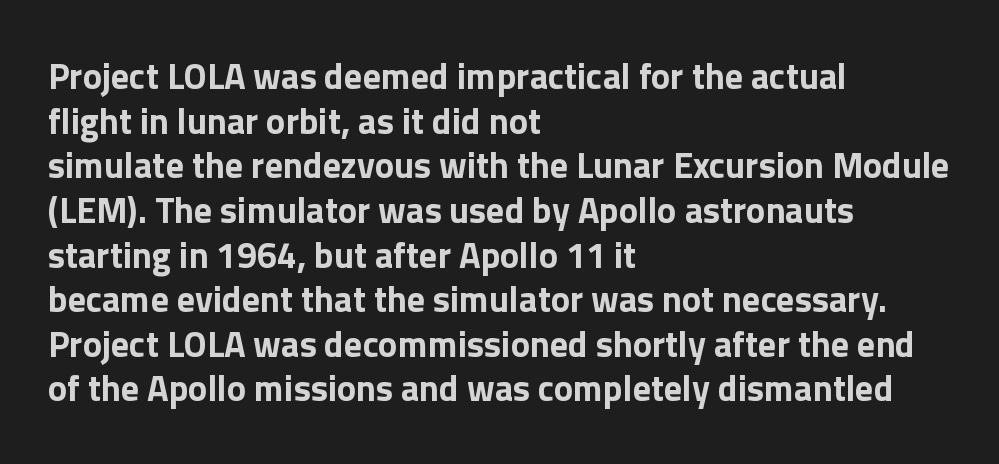
Clear beneath every line of the passage. Think of a printed novel: that variable character pitch is what you see here. How heavy is the stroke? Heavy — this is a bold. Line starts are locked; line ends wander. No feet cap the strokes, marking this as sans-serif type.
